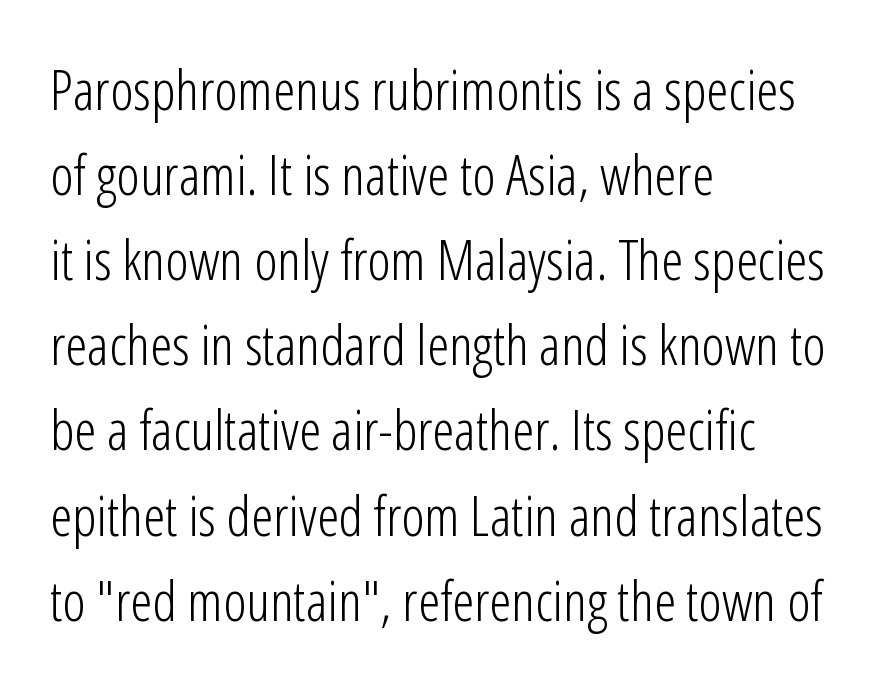
The rendering uses natural spacing where letterforms have individual widths. Only glyphs here, with clear space below each row. Horizontal alignment here is leftward, the default for most running prose. The specimen reads as upright at a glance. Observe the ordinary spacing: letters are neighbours, not strangers. No feet cap the strokes, marking this as sans-serif type.
